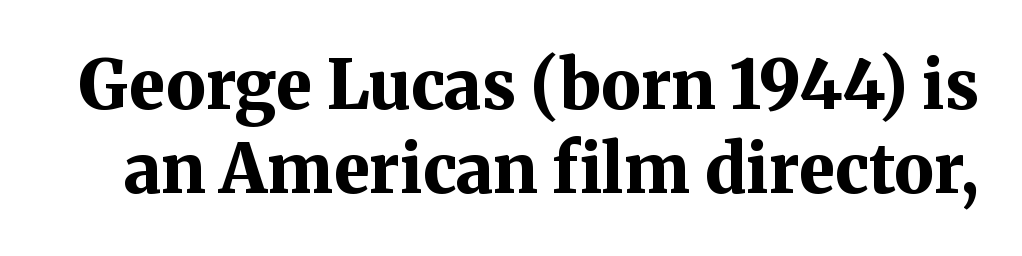
{"serif": "yes", "italic": "no", "bold": "yes", "weight": "bold", "width": "normal", "stroke_contrast": "medium", "x_height": "medium", "monospaced": "no", "underline": "no", "line_spacing": "normal", "line_spacing_ratio": 1.26, "letter_spacing": "normal", "letter_spacing_em": 0.0, "glyph_px": 67}
